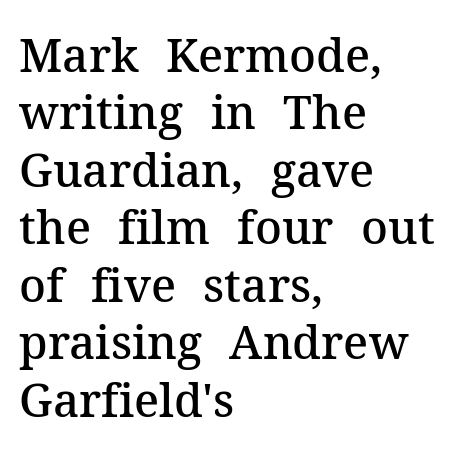
The image shows 46 px semibold serif type, upright; set left-aligned, normal line spacing (1.25x), normal letter spacing, not underlined; medium stroke contrast and a medium x-height.
